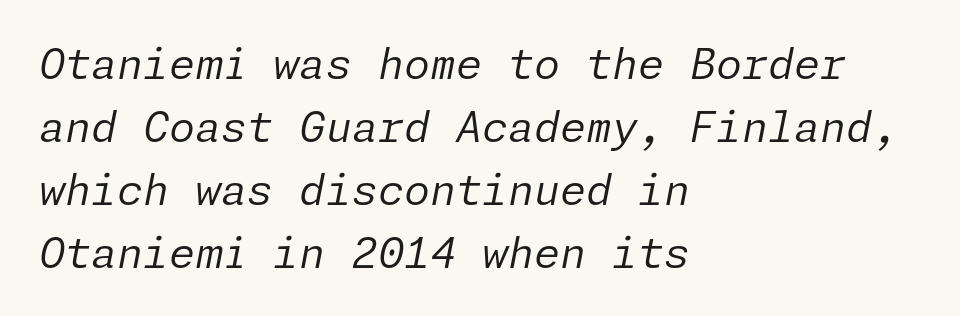
The image shows 42 px regular-weight type, italic (leaning right); set left-aligned, normal line spacing (1.5x), normal letter spacing, not underlined; low stroke contrast and a medium x-height.
